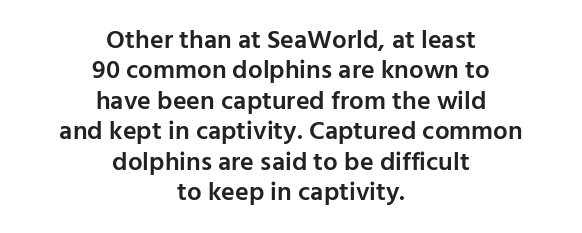
Q: Is the text bold? A: Semi-bold.
Q: Is the text italic (slanted)? A: No, it is upright.
Q: Is the text underlined? A: No.
Q: How is the paragraph aligned? A: Centered.
Q: Is the spacing between letters normal or unusually wide? A: Normal.
